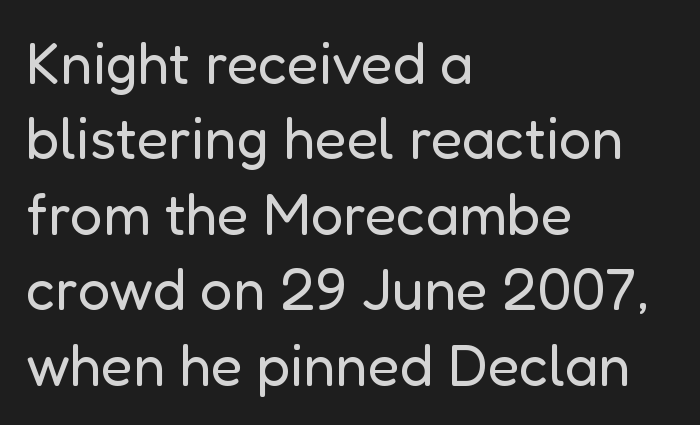
Q: Is the text bold? A: No.
Q: Is the text italic (slanted)? A: No, it is upright.
Q: Is the typeface a serif or a sans-serif typeface? A: Sans-serif.
Q: Is the text underlined? A: No.
Q: How is the paragraph aligned? A: Left-aligned.
Q: Is the spacing between letters normal or unusually wide? A: Normal.
Q: Is the spacing between lines tight, normal or loose? A: Normal.
Q: Width (condensed, normal, or wide)? A: Normal.
Q: Stroke contrast? A: Low.
Q: x-height? A: Medium.
Q: Monospaced? A: No.
